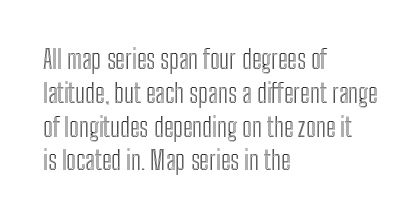
Q: Is the text italic (slanted)? A: No, it is upright.
Q: Is the text underlined? A: No.
Q: How is the paragraph aligned? A: Left-aligned.
Q: Is the spacing between letters normal or unusually wide? A: Normal.
Q: Is the spacing between lines tight, normal or loose? A: Normal.
